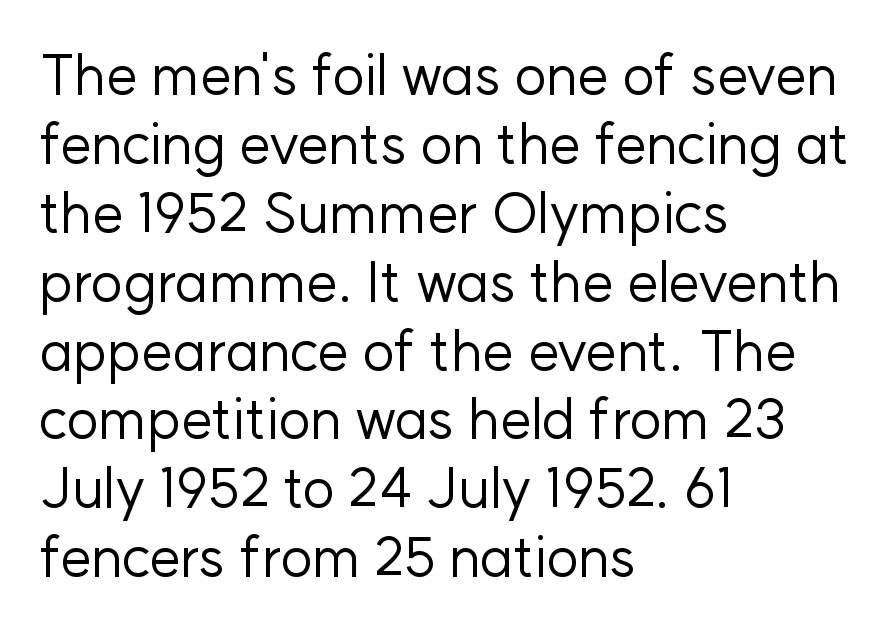
Do the letters lean? They stand straight. Compared with typical body copy, the letter spacing here is the same. Think of a printed novel: that variable character pitch is what you see here. The letterforms sit at book weight or below. If you drew a ruler down the left edge, every line would touch it. Letters rest on an invisible, unmarked baseline.
